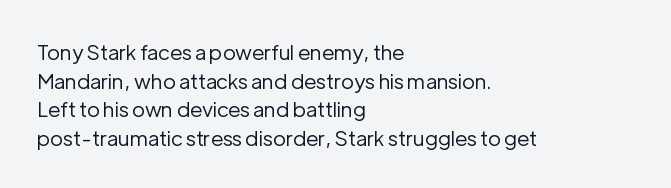
{"italic": "no", "bold": "no", "underline": "no", "align": "left", "line_spacing": "normal", "line_spacing_ratio": 1.36, "letter_spacing": "normal", "letter_spacing_em": 0.0, "glyph_px": 21}
